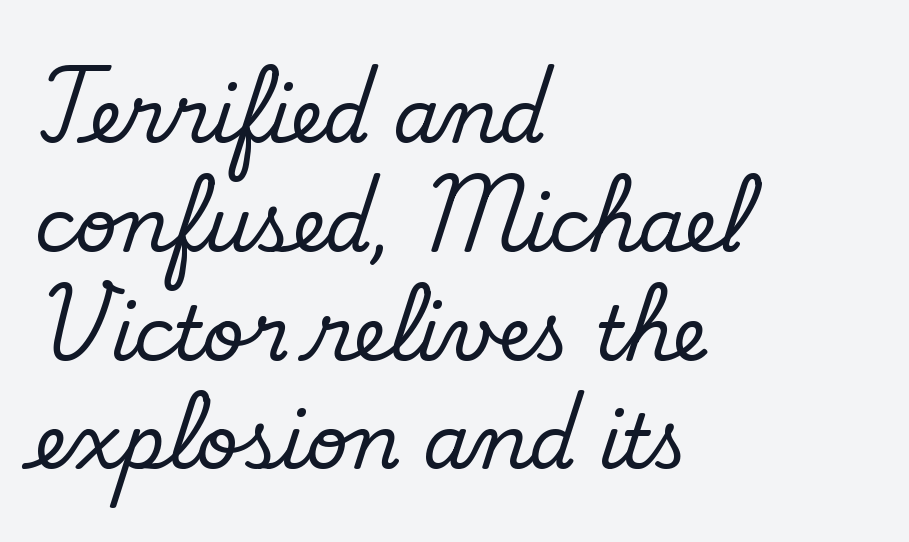
The image shows 74 px regular-weight sans-serif type; set left-aligned, normal line spacing (1.47x), normal letter spacing, not underlined; low stroke contrast and a small x-height.
